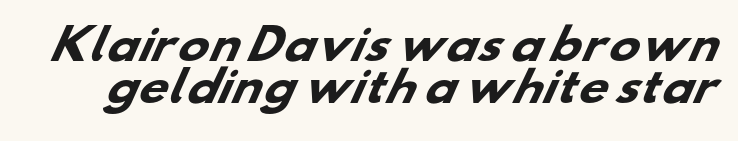
{"serif": "no", "bold": "yes", "weight": "heavy", "width": "wide", "stroke_contrast": "low", "x_height": "small", "monospaced": "no", "underline": "no", "line_spacing": "tight", "line_spacing_ratio": 1.03, "letter_spacing": "normal", "letter_spacing_em": 0.0, "glyph_px": 41}
